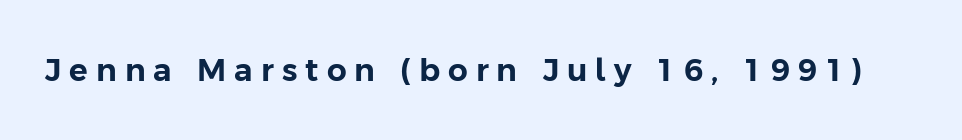
Q: Is the text italic (slanted)? A: No, it is upright.
Q: Is the typeface a serif or a sans-serif typeface? A: Sans-serif.
Q: Is the text underlined? A: No.
Q: Is the spacing between letters normal or unusually wide? A: Unusually wide.
Q: Width (condensed, normal, or wide)? A: Normal.
Q: Stroke contrast? A: Low.
Q: x-height? A: Medium.
Q: Monospaced? A: No.
